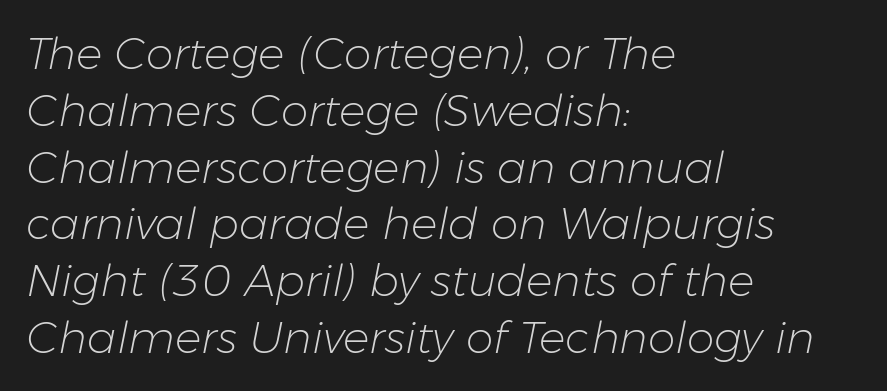
The image shows 44 px light type, italic (leaning right); set left-aligned, normal line spacing (1.29x), normal letter spacing, not underlined; low stroke contrast and a medium x-height.
